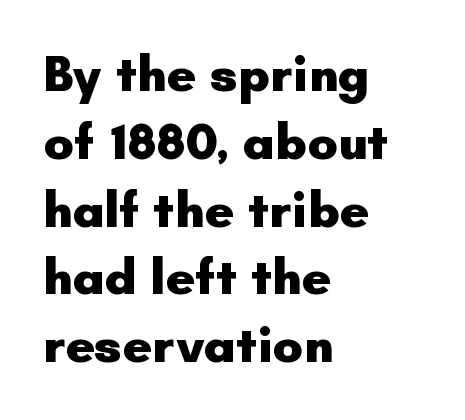
In terms of letterform style, serifs are entirely absent. Character widths vary here, with narrow letters taking less room than wide ones. Is the letter spacing exaggerated? No — it looks like the ordinary default. The typesetter chose a ragged-right arrangement here. Notice how thick the strokes are: this is what a full bold looks like.
